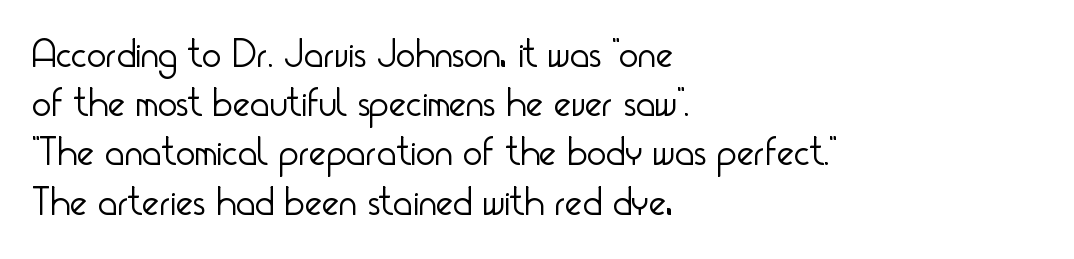
Q: Is the text bold? A: No.
Q: Is the text italic (slanted)? A: No, it is upright.
Q: Is the typeface a serif or a sans-serif typeface? A: Sans-serif.
Q: Is the text underlined? A: No.
Q: How is the paragraph aligned? A: Left-aligned.
Q: Is the spacing between letters normal or unusually wide? A: Normal.
Q: Width (condensed, normal, or wide)? A: Condensed.
Q: Stroke contrast? A: Low.
Q: x-height? A: Small.
Q: Monospaced? A: No.
